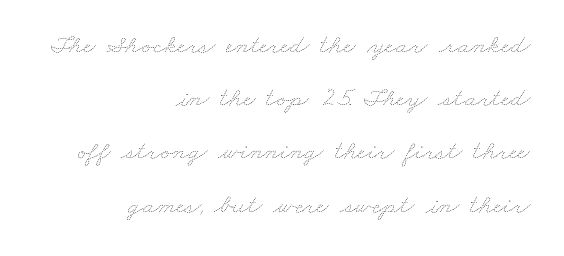
{"bold": "no", "underline": "no", "align": "right", "line_spacing": "loose", "line_spacing_ratio": 1.97, "letter_spacing": "normal", "letter_spacing_em": 0.0, "glyph_px": 27}
